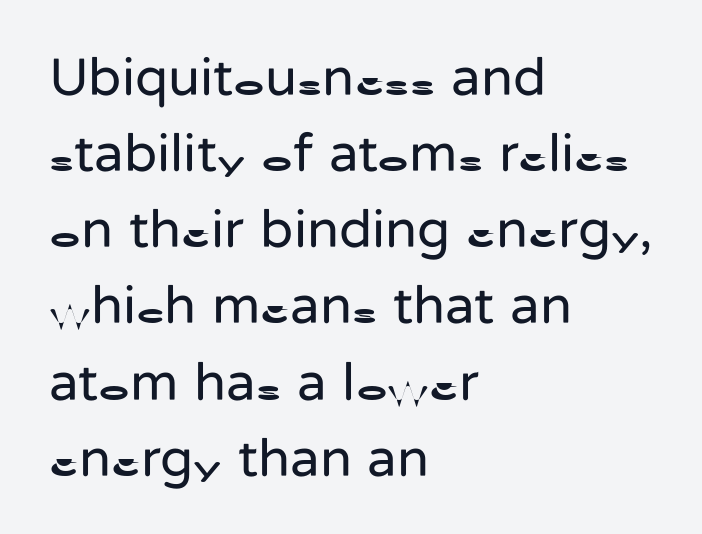
The image shows 54 px regular-weight sans-serif type, upright; set left-aligned, normal line spacing (1.41x), normal letter spacing, not underlined; low stroke contrast and a medium x-height.
